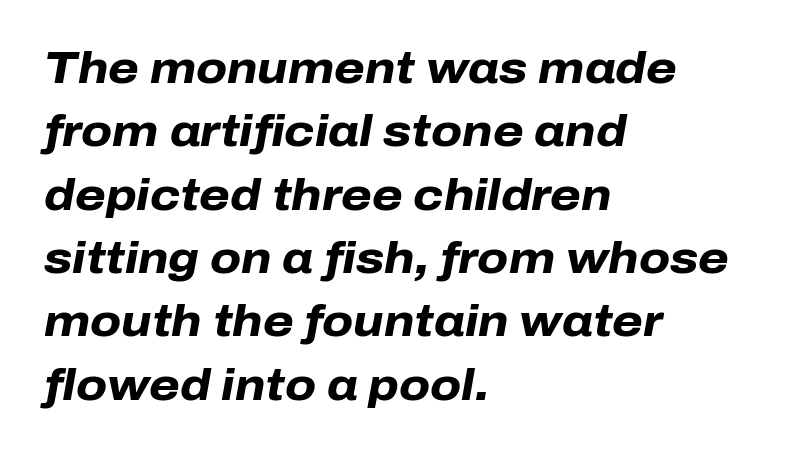
{"italic": "yes", "lean": "right", "slant_degrees": 10, "bold": "yes", "weight": "heavy", "width": "normal", "stroke_contrast": "low", "x_height": "medium", "monospaced": "no", "underline": "no", "align": "left", "line_spacing": "normal", "line_spacing_ratio": 1.44, "letter_spacing": "normal", "letter_spacing_em": 0.0, "glyph_px": 44}
